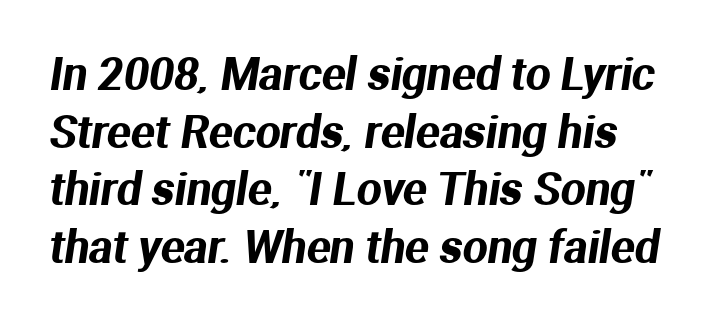
{"serif": "no", "width": "normal", "stroke_contrast": "medium", "x_height": "medium", "monospaced": "no", "underline": "no", "align": "left", "line_spacing": "normal", "line_spacing_ratio": 1.31, "letter_spacing": "normal", "letter_spacing_em": 0.0, "glyph_px": 44}
